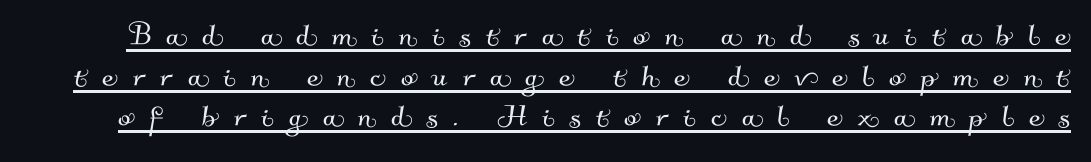
Does a line run under the words? Yes, clearly. Horizontal bands of white between lines are thin slivers. The line texture is sparse and dotted thanks to wide tracking. What kind of face is this? One without serifs — a sans. Each letter keeps its own natural width here, so spacing adapts to shape.
